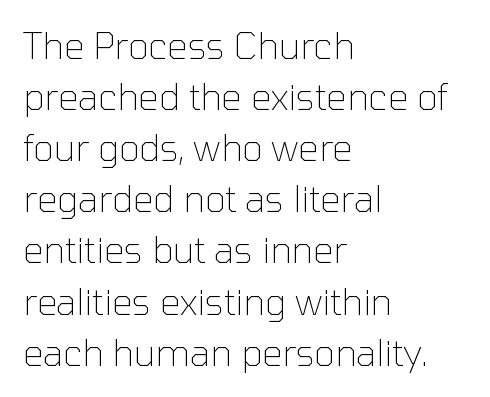
Q: Is the text bold? A: No.
Q: Is the text italic (slanted)? A: No, it is upright.
Q: Is the typeface a serif or a sans-serif typeface? A: Sans-serif.
Q: Is the text underlined? A: No.
Q: How is the paragraph aligned? A: Left-aligned.
Q: Is the spacing between letters normal or unusually wide? A: Normal.
Q: Is the spacing between lines tight, normal or loose? A: Normal.
Q: Width (condensed, normal, or wide)? A: Normal.
Q: Stroke contrast? A: Low.
Q: x-height? A: Medium.
Q: Monospaced? A: No.
